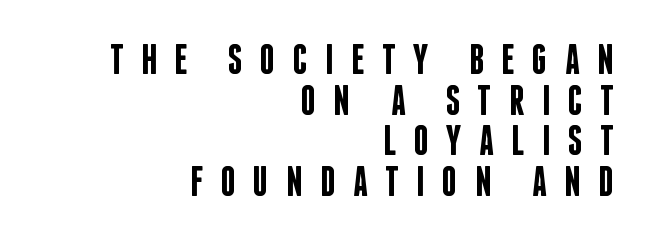
Q: Is the text bold? A: Semi-bold.
Q: Is the text italic (slanted)? A: No, it is upright.
Q: Is the typeface a serif or a sans-serif typeface? A: Sans-serif.
Q: Is the text underlined? A: No.
Q: How is the paragraph aligned? A: Right-aligned.
Q: Is the spacing between letters normal or unusually wide? A: Unusually wide.
Q: Is the spacing between lines tight, normal or loose? A: Tight.
Q: Width (condensed, normal, or wide)? A: Condensed.
Q: Stroke contrast? A: Low.
Q: x-height? A: Large.
Q: Monospaced? A: No.
